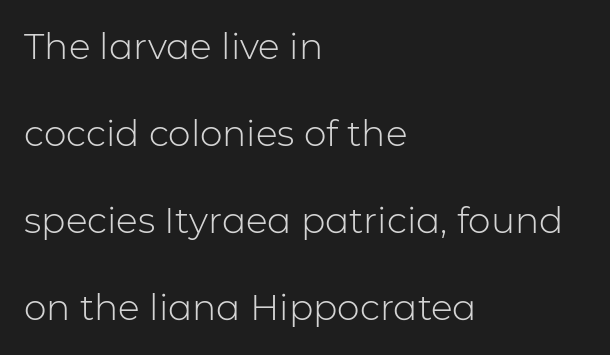
Q: Is the text bold? A: No.
Q: Is the text italic (slanted)? A: No, it is upright.
Q: Is the typeface a serif or a sans-serif typeface? A: Sans-serif.
Q: Is the text underlined? A: No.
Q: How is the paragraph aligned? A: Left-aligned.
Q: Is the spacing between letters normal or unusually wide? A: Normal.
Q: Is the spacing between lines tight, normal or loose? A: Loose.
Q: Width (condensed, normal, or wide)? A: Normal.
Q: Stroke contrast? A: Low.
Q: x-height? A: Medium.
Q: Monospaced? A: No.
